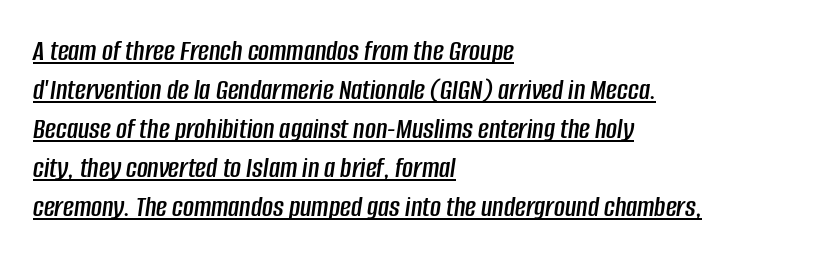
{"italic": "yes", "lean": "right", "slant_degrees": 8, "width": "condensed", "stroke_contrast": "low", "x_height": "large", "monospaced": "no", "underline": "yes", "align": "left", "line_spacing": "normal", "line_spacing_ratio": 1.3, "letter_spacing": "normal", "letter_spacing_em": 0.0, "glyph_px": 30}
